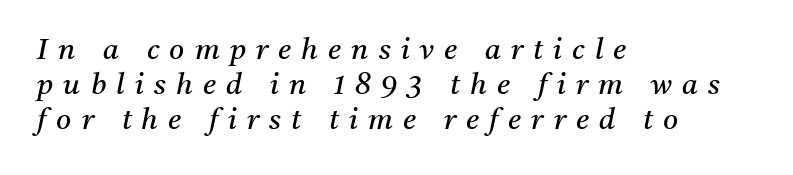
Q: Is the text bold? A: No.
Q: Is the text italic (slanted)? A: Yes, it leans right by about 11 degrees.
Q: Is the typeface a serif or a sans-serif typeface? A: Serif.
Q: Is the text underlined? A: No.
Q: How is the paragraph aligned? A: Left-aligned.
Q: Is the spacing between letters normal or unusually wide? A: Unusually wide.
Q: Width (condensed, normal, or wide)? A: Normal.
Q: Stroke contrast? A: Medium.
Q: x-height? A: Medium.
Q: Monospaced? A: No.
